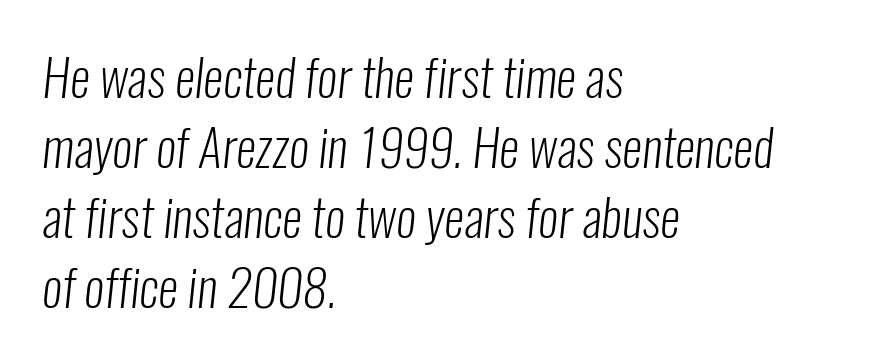
The image shows 51 px light, condensed sans-serif type; set left-aligned, normal line spacing (1.37x), normal letter spacing, not underlined; low stroke contrast and a medium x-height.
